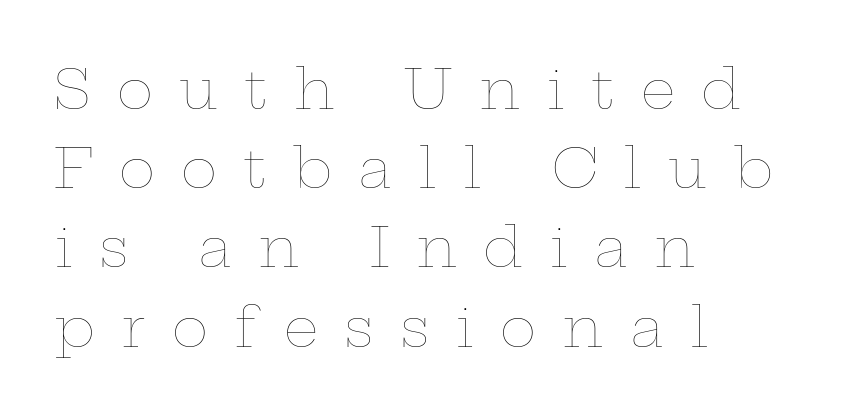
Characters remain perfectly vertical along every line. These lines have a slow, spaced-out rhythm from letter to letter. The rendering uses natural spacing where letterforms have individual widths. Bold? No — there's no thickening of the strokes. The rag falls on the right side of this text block.
